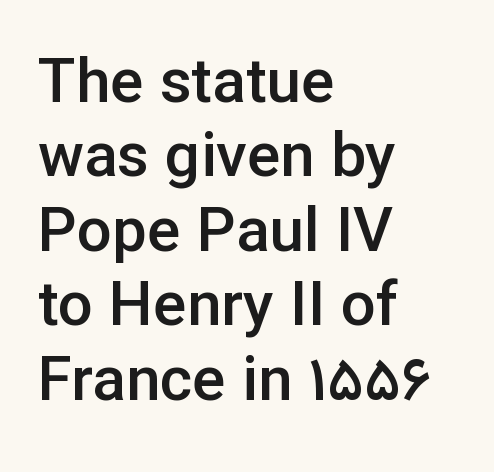
The image shows 62 px semibold sans-serif type, upright; set left-aligned, line spacing 1.2x, normal letter spacing, not underlined; low stroke contrast and a medium x-height.
